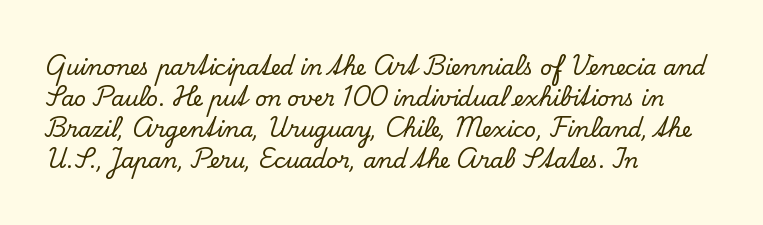
{"underline": "no", "align": "left", "line_spacing": "normal", "line_spacing_ratio": 1.48, "letter_spacing": "normal", "letter_spacing_em": 0.0, "glyph_px": 21}
